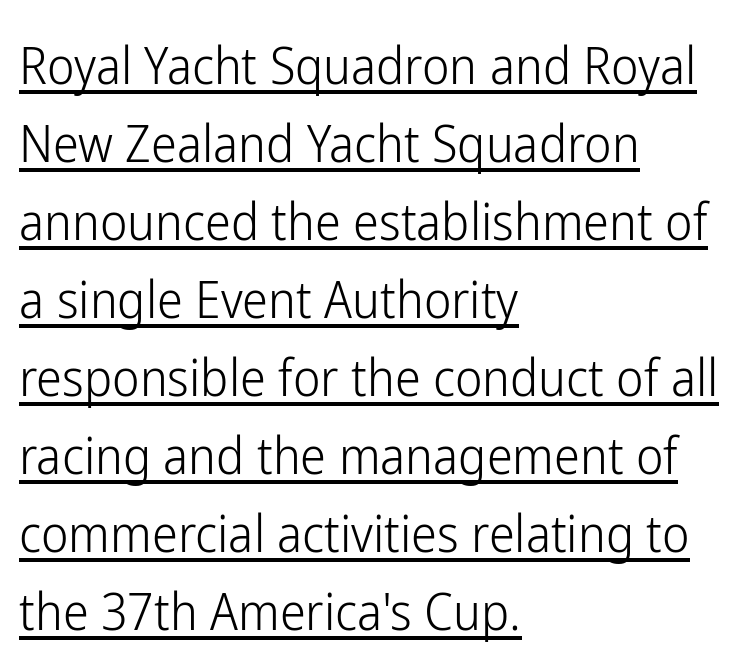
This sample carries an underscore along the baseline area. Nope, not italic — everything's standing straight. The font sits on the lighter half of the weight spectrum, regular included. Note the varied advance widths — an 'i' is clearly narrower than an 'm'. Inter-character spacing is left at the font's built-in metrics.
